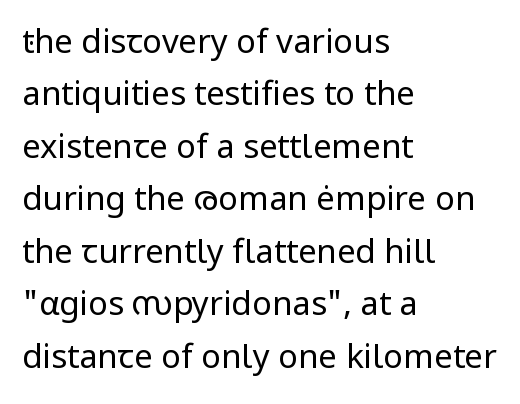
{"serif": "no", "italic": "no", "bold": "no", "weight": "regular", "width": "normal", "stroke_contrast": "low", "x_height": "medium", "monospaced": "no", "underline": "no", "align": "left", "line_spacing": "normal", "line_spacing_ratio": 1.59, "letter_spacing": "normal", "letter_spacing_em": 0.0, "glyph_px": 33}
